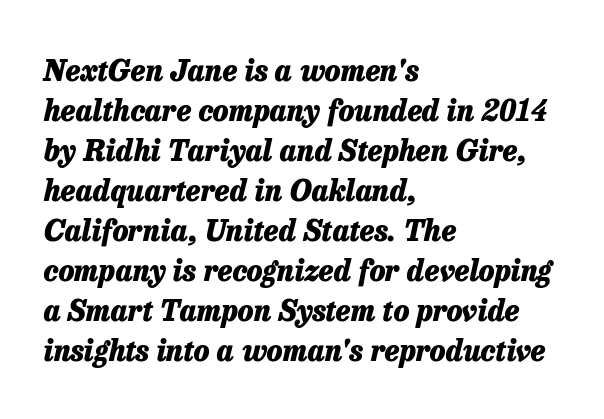
{"italic": "yes", "lean": "right", "slant_degrees": 13, "bold": "yes", "weight": "heavy", "width": "normal", "stroke_contrast": "low", "x_height": "medium", "monospaced": "no", "underline": "no", "align": "left", "line_spacing": "normal", "line_spacing_ratio": 1.38, "letter_spacing": "normal", "letter_spacing_em": 0.0, "glyph_px": 29}
